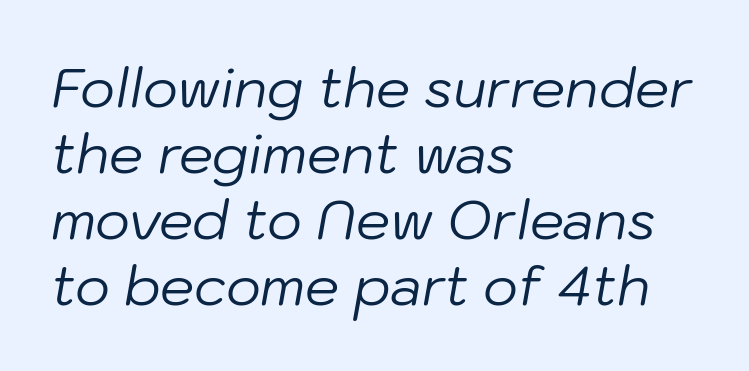
The face used here has a pronounced slope to its letters. The compositor pushed each line to the left boundary. Check the space under the baseline: it is left empty. A typesetter would call this zero additional tracking. Spacing verdict: proportional, widths tailored to each character.
